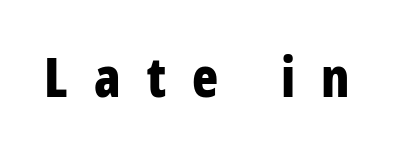
The image shows 54 px bold, condensed sans-serif type, upright; set unusually wide letter spacing (+0.49 em), not underlined; low stroke contrast and a medium x-height.
